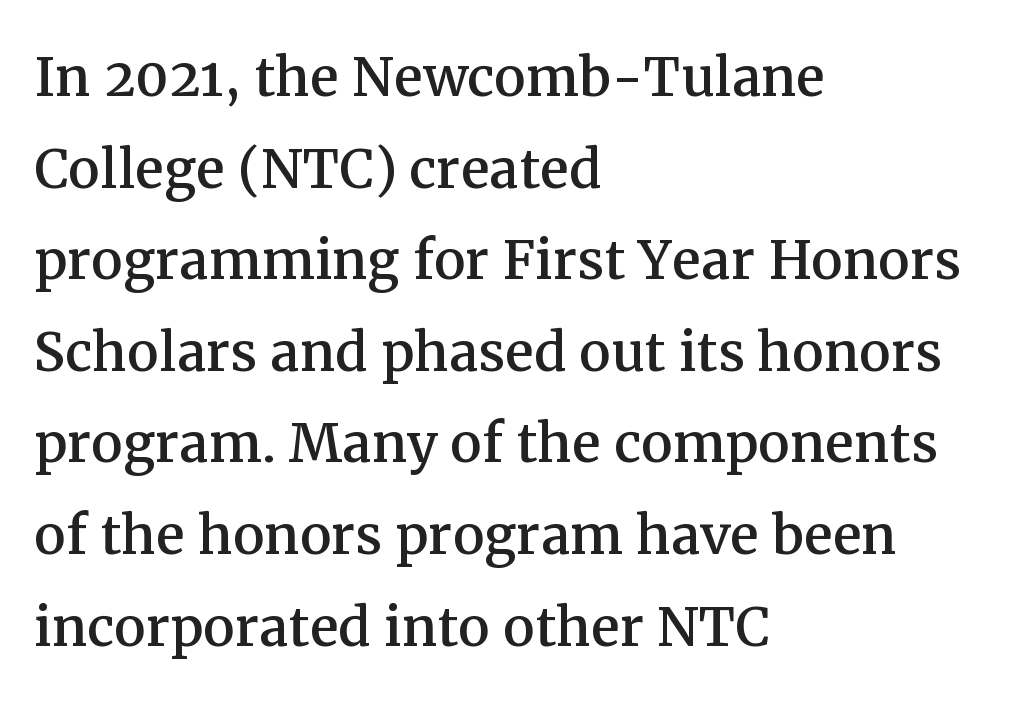
{"serif": "yes", "italic": "no", "width": "normal", "stroke_contrast": "medium", "x_height": "medium", "monospaced": "no", "underline": "no", "align": "left", "line_spacing": "normal", "line_spacing_ratio": 1.29, "letter_spacing": "normal", "letter_spacing_em": 0.0, "glyph_px": 71}
